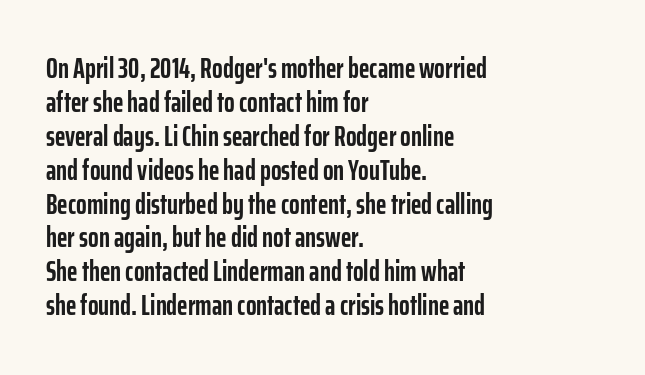
The image shows 28 px semibold, condensed sans-serif type, upright; set left-aligned, line spacing 1.21x, normal letter spacing, not underlined; low stroke contrast and a medium x-height.
